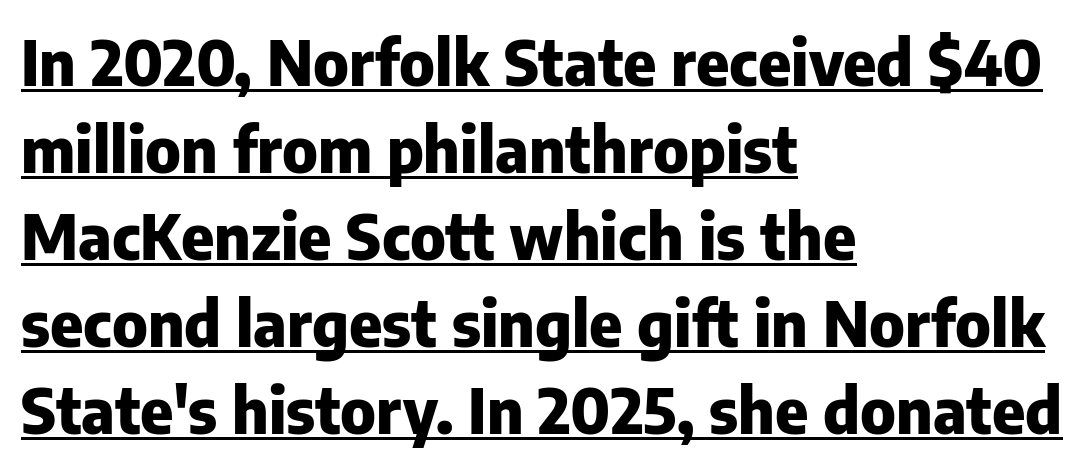
{"serif": "no", "italic": "no", "bold": "yes", "weight": "heavy", "width": "normal", "stroke_contrast": "low", "x_height": "medium", "monospaced": "no", "underline": "yes", "align": "left", "line_spacing": "normal", "line_spacing_ratio": 1.38, "letter_spacing": "normal", "letter_spacing_em": 0.0, "glyph_px": 63}
